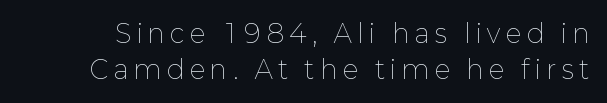
Q: Is the text bold? A: No.
Q: Is the text italic (slanted)? A: No, it is upright.
Q: Is the text underlined? A: No.
Q: Is the spacing between letters normal or unusually wide? A: Unusually wide.
Q: Is the spacing between lines tight, normal or loose? A: Normal.
